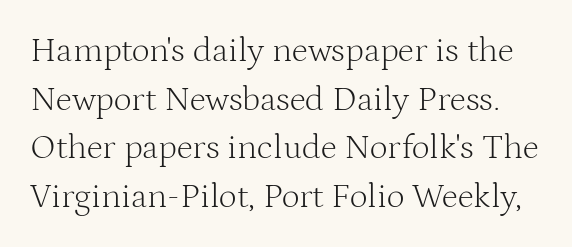
The image shows 35 px light serif type, upright; set normal line spacing (1.39x), normal letter spacing, not underlined; medium stroke contrast and a medium x-height.
